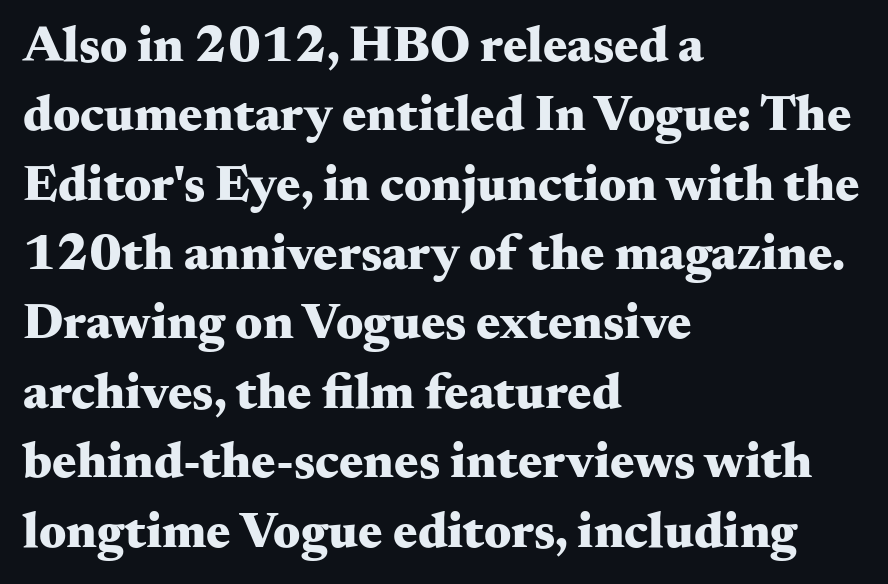
{"serif": "yes", "italic": "no", "bold": "yes", "weight": "heavy", "width": "wide", "stroke_contrast": "medium", "x_height": "small", "monospaced": "no", "underline": "no", "align": "left", "line_spacing": "normal", "line_spacing_ratio": 1.36, "letter_spacing": "normal", "letter_spacing_em": 0.0, "glyph_px": 51}
